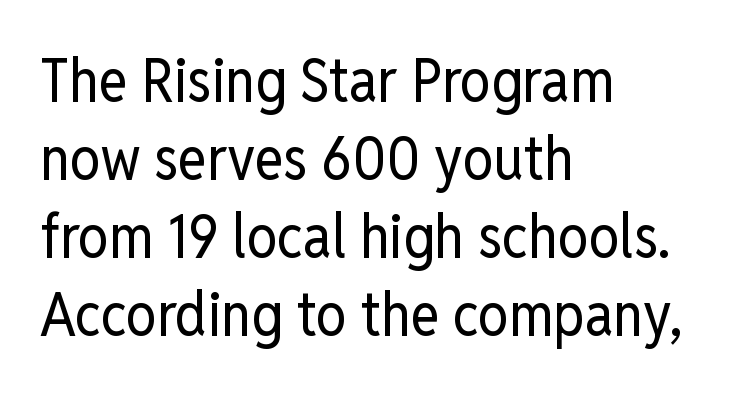
{"serif": "no", "italic": "no", "bold": "no", "weight": "regular", "width": "condensed", "stroke_contrast": "low", "x_height": "medium", "monospaced": "no", "underline": "no", "align": "left", "line_spacing": "normal", "line_spacing_ratio": 1.28, "letter_spacing": "normal", "letter_spacing_em": 0.0, "glyph_px": 61}
